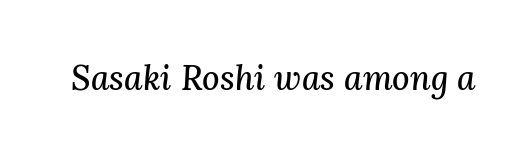
The image shows 34 px serif type, italic (leaning right); set normal letter spacing, not underlined; medium stroke contrast and a medium x-height.
